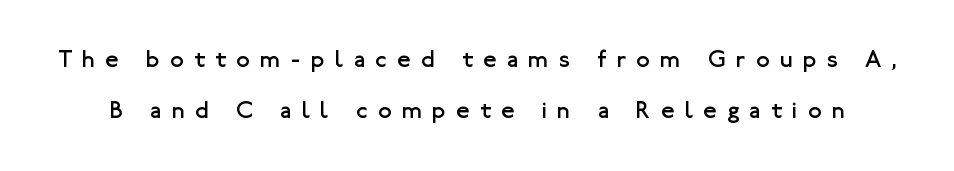
{"italic": "no", "bold": "no", "underline": "no", "line_spacing": "loose", "line_spacing_ratio": 2.13, "letter_spacing": "wide", "letter_spacing_em": 0.45, "glyph_px": 24}
